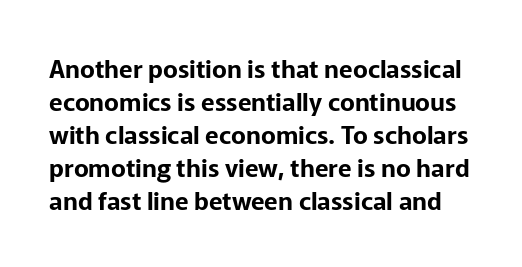
Ordinary non-slanted type is in use. The space directly below the letters is spotless. One glance says typical: line gaps are just what's usual. The letters sit at their default tracking, neither squeezed nor spread.
